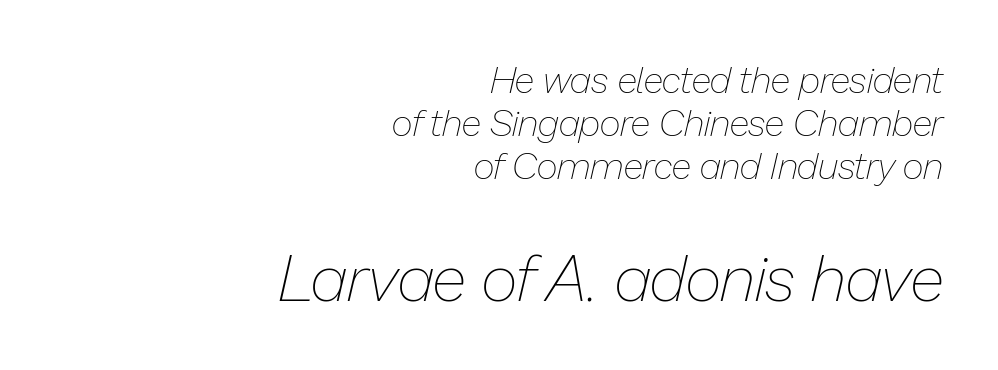
{"italic": "yes", "lean": "right", "slant_degrees": 13, "bold": "no", "weight": "thin", "width": "normal", "stroke_contrast": "low", "x_height": "medium", "monospaced": "no", "underline": "no", "align": "right", "line_spacing_ratio": 1.16, "letter_spacing": "normal", "letter_spacing_em": 0.0, "larger_block": "second", "size_ratio": 1.73, "glyph_px": 64}
